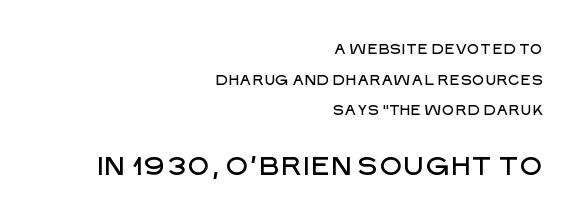
The image shows 26 px text type, upright; set right-aligned, loose line spacing (2.18x), normal letter spacing, not underlined; the second (bottom) block is 1.86x larger.
